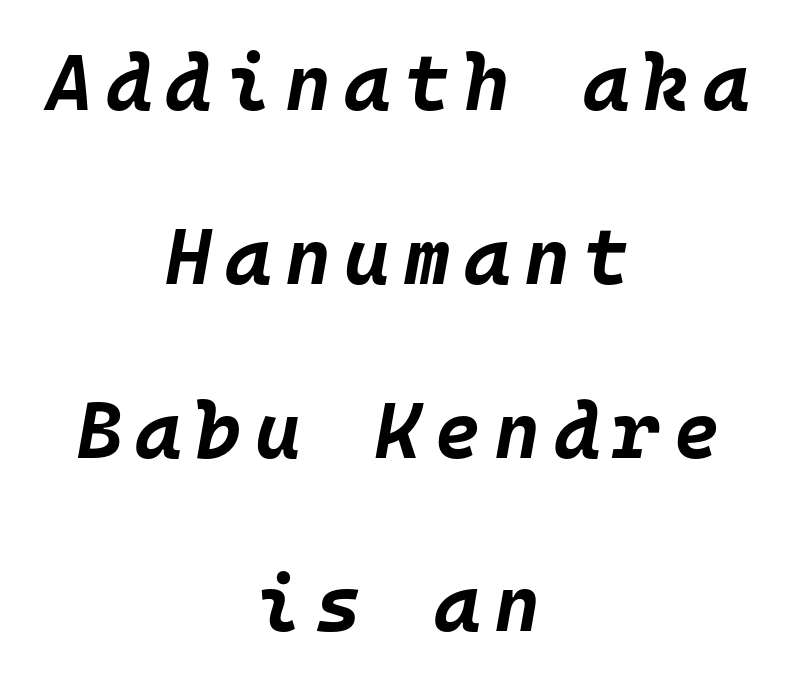
{"italic": "yes", "lean": "right", "slant_degrees": 10, "bold": "yes", "weight": "bold", "width": "normal", "stroke_contrast": "low", "x_height": "large", "monospaced": "yes", "underline": "no", "align": "center", "line_spacing": "loose", "line_spacing_ratio": 2.2, "glyph_px": 79}
